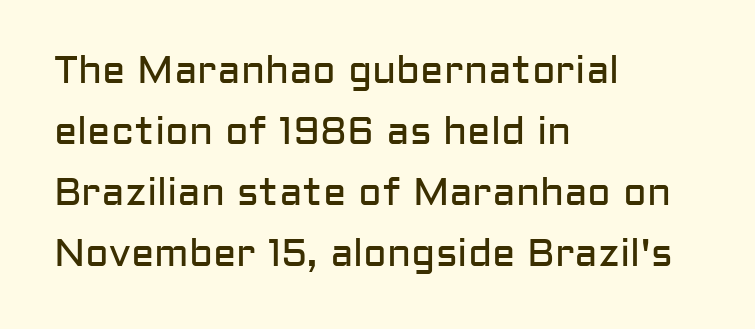
This rendering leaves character spacing at its baseline value. The compositor pushed each line to the left boundary. Check the space under the baseline: it is left empty. The weight would be labelled regular, book, light, or lighter still. Summary of vertical rhythm: regular, with standard interline spacing. Varying glyph widths throughout — classic text-font behaviour.
